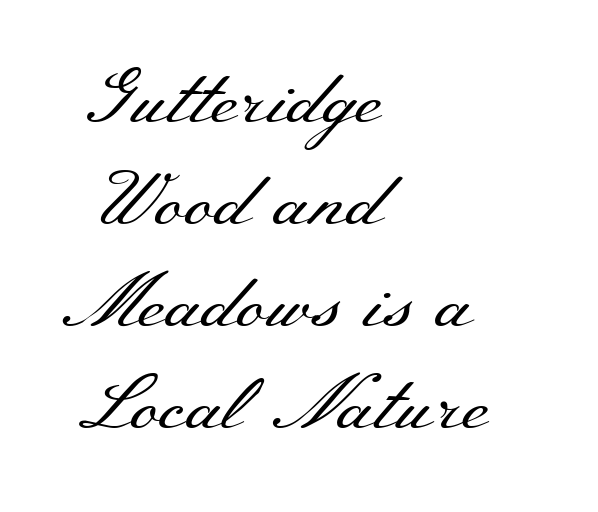
The image shows 75 px regular-weight, wide serif type; set left-aligned, normal line spacing (1.36x), normal letter spacing, not underlined; medium stroke contrast and a small x-height.
